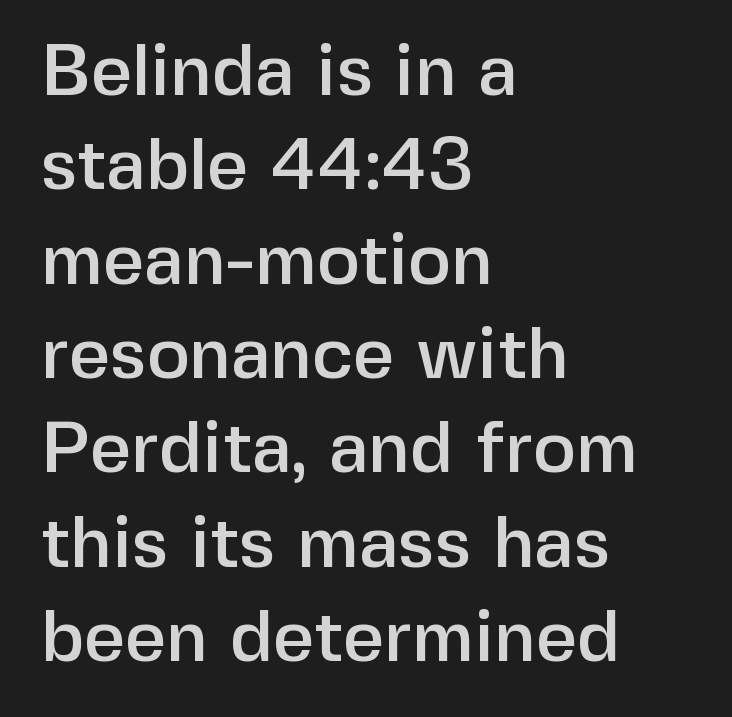
Q: Is the text italic (slanted)? A: No, it is upright.
Q: Is the typeface a serif or a sans-serif typeface? A: Sans-serif.
Q: Is the text underlined? A: No.
Q: How is the paragraph aligned? A: Left-aligned.
Q: Is the spacing between letters normal or unusually wide? A: Normal.
Q: Is the spacing between lines tight, normal or loose? A: Normal.
Q: Width (condensed, normal, or wide)? A: Normal.
Q: Stroke contrast? A: Low.
Q: x-height? A: Medium.
Q: Monospaced? A: No.
